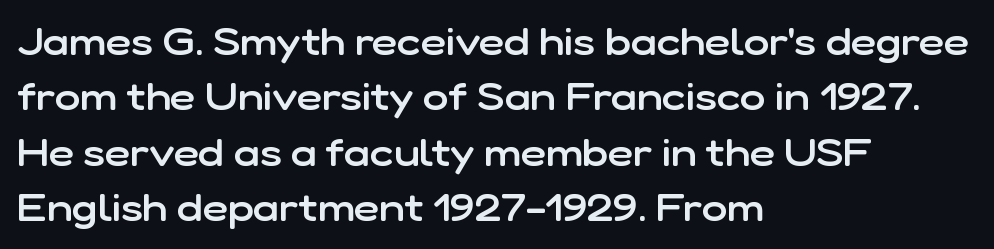
The string is rendered with underlining switched off. Emphasis by weight is partial: semibold. A typesetter would mark this as roman, not italic. The passage shown is typeset with a sans-serif family. Does the copy run flush right? No — it runs flush left.
